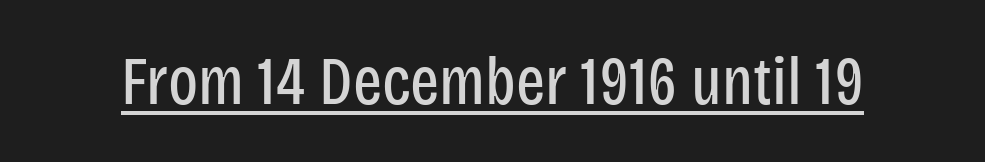
{"serif": "no", "italic": "no", "bold": "no", "weight": "regular", "width": "condensed", "stroke_contrast": "low", "x_height": "large", "monospaced": "no", "underline": "yes", "letter_spacing": "normal", "letter_spacing_em": 0.0, "glyph_px": 69}
